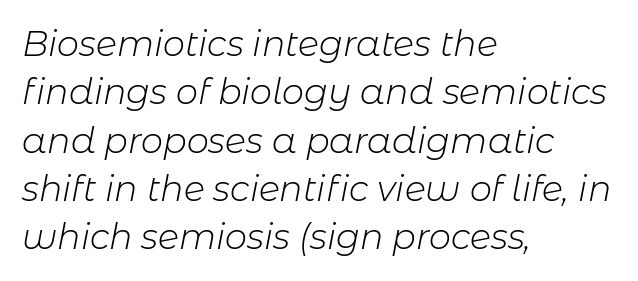
Leading matches the norm, producing a regular column. It's the slanting kind of type. The compositor pushed each line to the left boundary. The zone under the glyphs is completely vacant.
